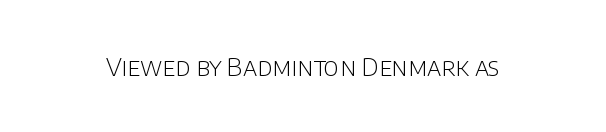
Q: Is the text bold? A: No.
Q: Is the text italic (slanted)? A: No, it is upright.
Q: Is the text underlined? A: No.
Q: Is the spacing between letters normal or unusually wide? A: Normal.
